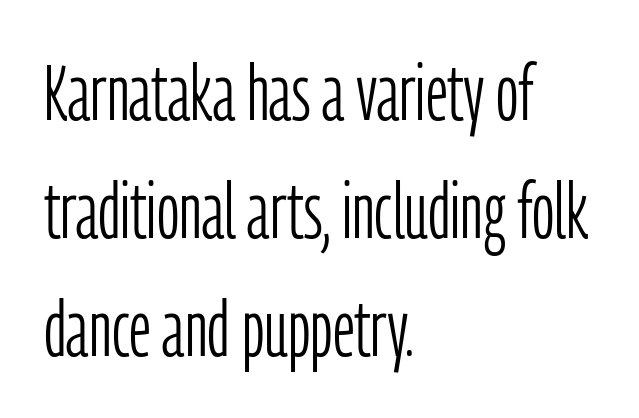
{"serif": "no", "italic": "no", "bold": "no", "weight": "light", "width": "condensed", "stroke_contrast": "low", "x_height": "medium", "monospaced": "no", "underline": "no", "align": "left", "line_spacing": "normal", "line_spacing_ratio": 1.51, "letter_spacing": "normal", "letter_spacing_em": 0.0, "glyph_px": 78}
